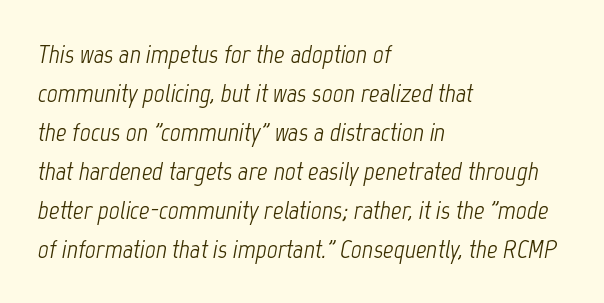
The image shows 26 px text type, italic (leaning right); set left-aligned, normal line spacing (1.5x), normal letter spacing, not underlined.
